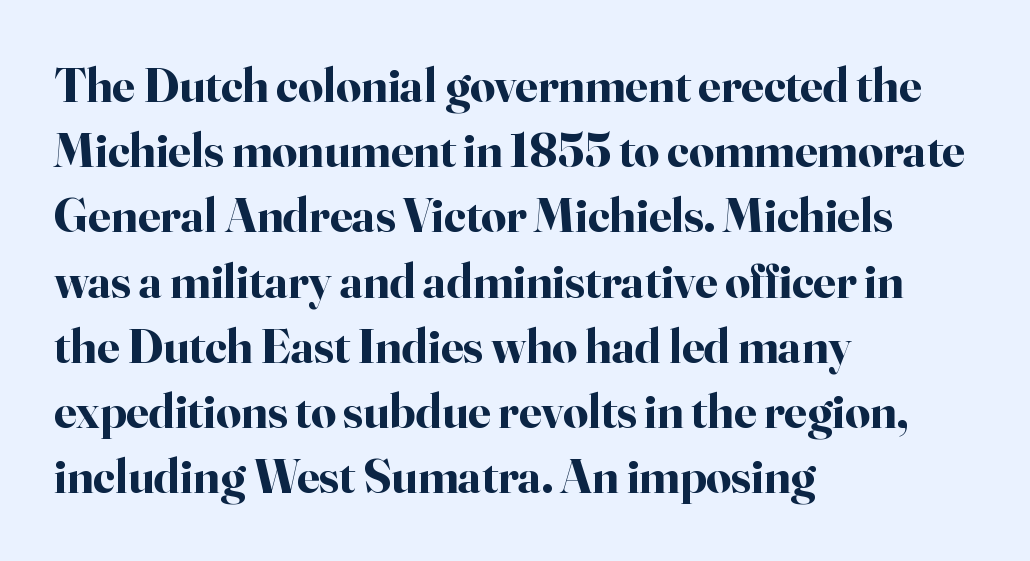
Unlike italic type, these characters show no tilt at all. Look at the tracking — it's just the regular setting, nothing added. A serif font was chosen for this passage. Layout note: lines flush left. Each letter keeps its own natural width here, so spacing adapts to shape. Typesetter's note: full bold, strokes at maximum text heaviness.
